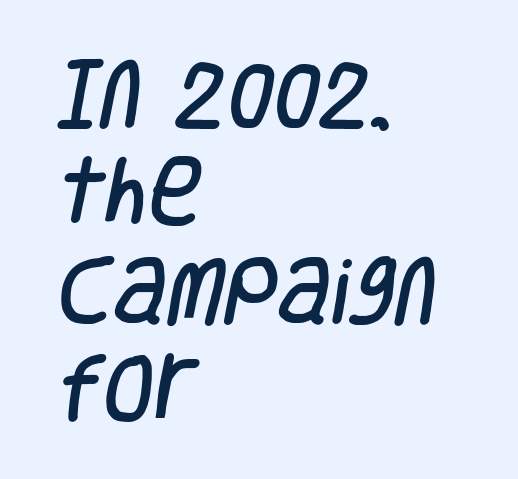
{"serif": "no", "width": "condensed", "stroke_contrast": "low", "x_height": "large", "monospaced": "no", "underline": "no", "align": "left", "line_spacing": "normal", "line_spacing_ratio": 1.33, "letter_spacing": "normal", "letter_spacing_em": 0.0, "glyph_px": 74}
